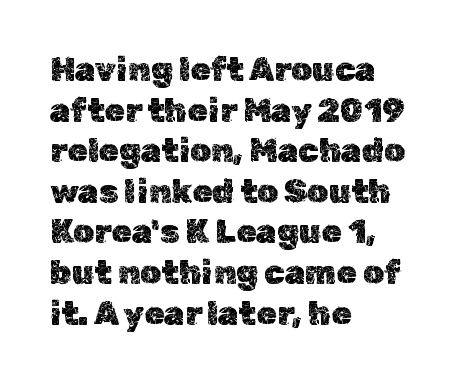
The image shows 33 px text type, upright; set left-aligned, line spacing 1.23x, normal letter spacing, not underlined; a medium x-height.
